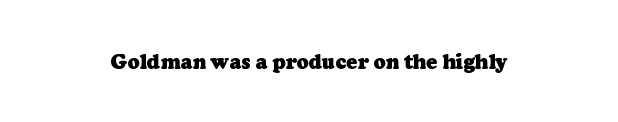
The image shows 20 px bold type; set normal letter spacing, not underlined.
